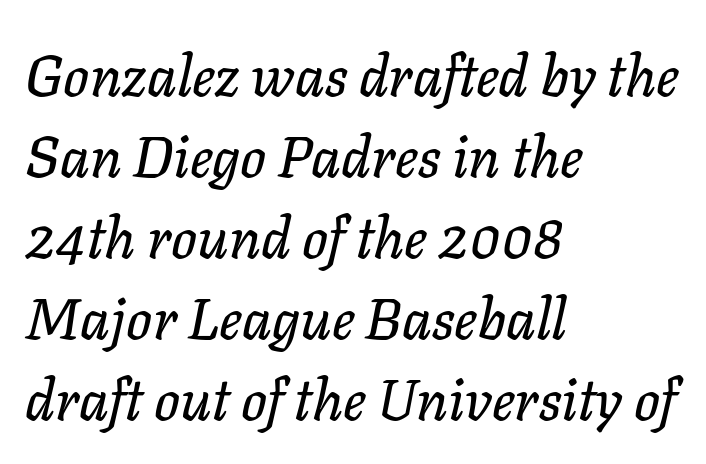
Decoration check: the copy has no underline. Casual observation: everything's shoved over to the left. How would I describe the line gaps? Plain and ordinary. Note the varied advance widths — an 'i' is clearly narrower than an 'm'.
